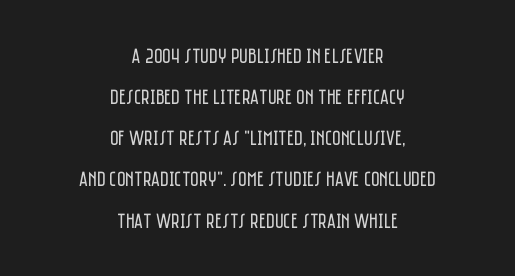
The lettering holds an erect, upright posture throughout. Leading: increased. A quiet, ordinary-to-light weight characterises the typeface. Underline: absent.
